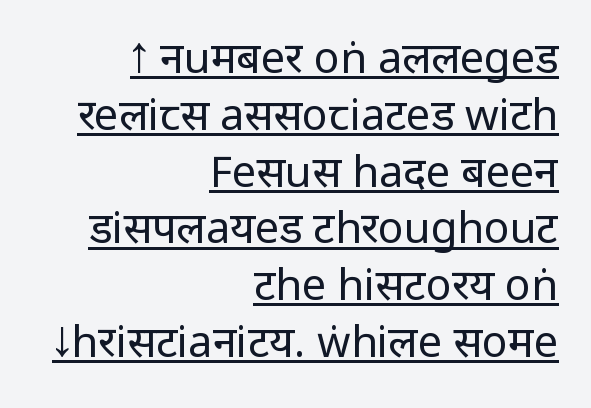
Q: Is the text bold? A: No.
Q: Is the text italic (slanted)? A: No, it is upright.
Q: Is the typeface a serif or a sans-serif typeface? A: Sans-serif.
Q: Is the text underlined? A: Yes.
Q: How is the paragraph aligned? A: Right-aligned.
Q: Is the spacing between letters normal or unusually wide? A: Normal.
Q: Is the spacing between lines tight, normal or loose? A: Normal.
Q: Width (condensed, normal, or wide)? A: Condensed.
Q: Stroke contrast? A: Low.
Q: x-height? A: Large.
Q: Monospaced? A: No.
